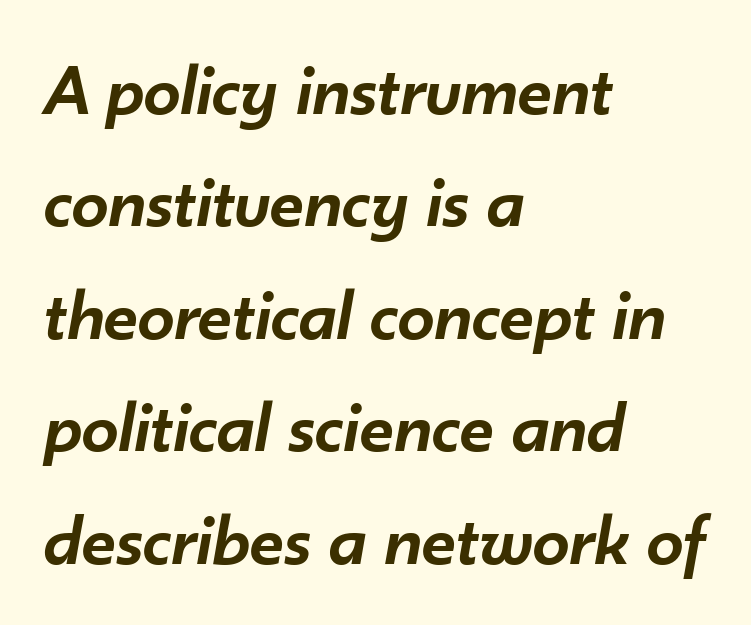
The image shows 74 px semibold type, italic (leaning right); set left-aligned, normal line spacing (1.52x), normal letter spacing, not underlined; low stroke contrast and a small x-height.
